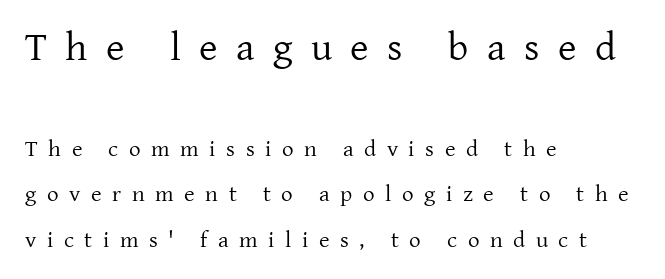
Visually, the top section dominates because its glyphs are scaled up. Letter spacing: wide. Here the designer chose a conventional face with non-uniform glyph widths. A light-to-regular cut is what we see here.
